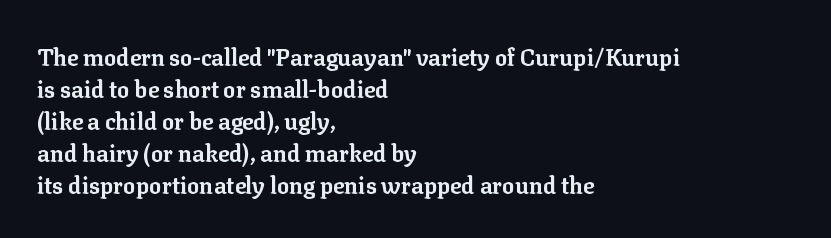
Q: Is the text bold? A: Yes.
Q: Is the text italic (slanted)? A: No, it is upright.
Q: Is the text underlined? A: No.
Q: How is the paragraph aligned? A: Left-aligned.
Q: Is the spacing between letters normal or unusually wide? A: Normal.
Q: Is the spacing between lines tight, normal or loose? A: Normal.
